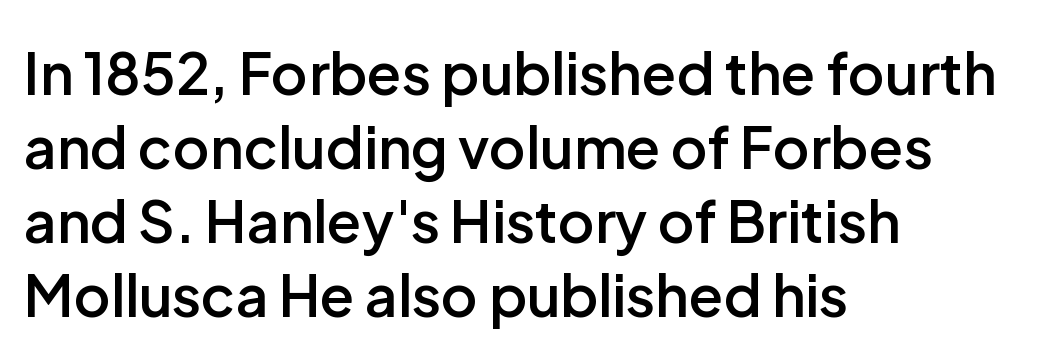
Q: Is the text bold? A: Semi-bold.
Q: Is the text italic (slanted)? A: No, it is upright.
Q: Is the typeface a serif or a sans-serif typeface? A: Sans-serif.
Q: Is the text underlined? A: No.
Q: How is the paragraph aligned? A: Left-aligned.
Q: Is the spacing between letters normal or unusually wide? A: Normal.
Q: Is the spacing between lines tight, normal or loose? A: Normal.
Q: Width (condensed, normal, or wide)? A: Normal.
Q: Stroke contrast? A: Low.
Q: x-height? A: Medium.
Q: Monospaced? A: No.
